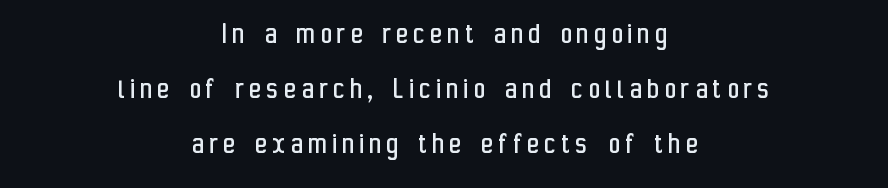
The image shows 31 px regular-weight, condensed sans-serif type, upright; set centered, line spacing 1.77x, not underlined; low stroke contrast and a medium x-height.
